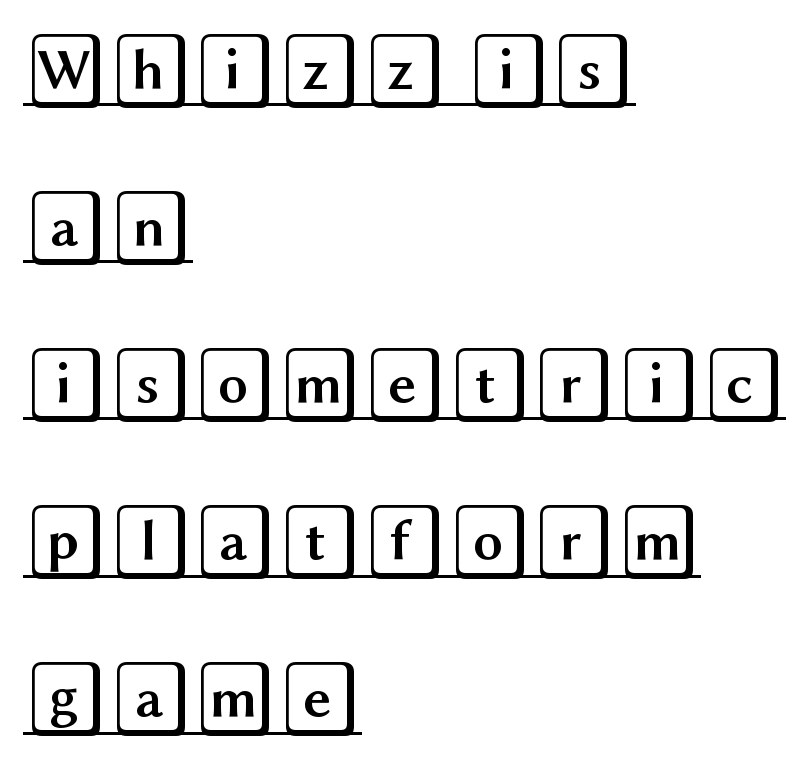
Q: Is the text italic (slanted)? A: No, it is upright.
Q: Is the text underlined? A: Yes.
Q: How is the paragraph aligned? A: Left-aligned.
Q: Is the spacing between letters normal or unusually wide? A: Normal.
Q: Is the spacing between lines tight, normal or loose? A: Loose.
Q: Width (condensed, normal, or wide)? A: Wide.
Q: x-height? A: Large.
